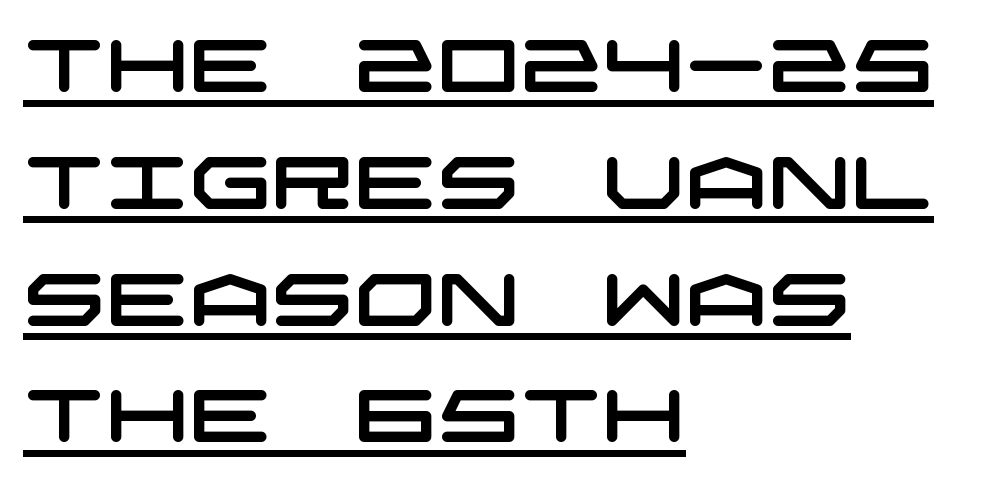
Line spacing here is normal. These lines are composed in type without serifs. The typesetter chose a ragged-right arrangement here. A continuous stroke trails under the words, as in a hyperlink.
